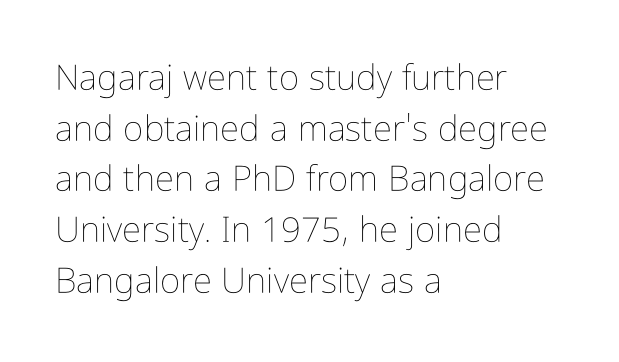
Q: Is the text bold? A: No.
Q: Is the text italic (slanted)? A: No, it is upright.
Q: Is the text underlined? A: No.
Q: How is the paragraph aligned? A: Left-aligned.
Q: Is the spacing between letters normal or unusually wide? A: Normal.
Q: Is the spacing between lines tight, normal or loose? A: Normal.
Q: Width (condensed, normal, or wide)? A: Condensed.
Q: Stroke contrast? A: Low.
Q: x-height? A: Medium.
Q: Monospaced? A: No.
